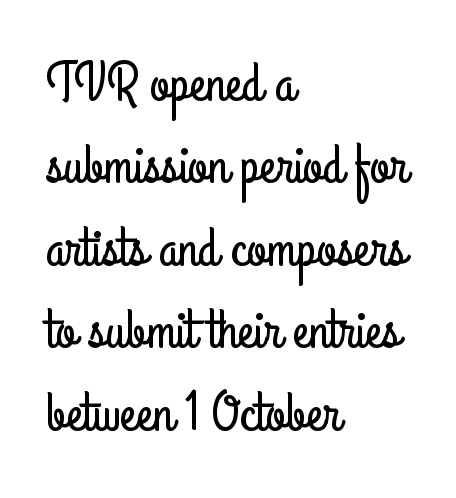
The image shows 55 px condensed sans-serif type; set left-aligned, normal line spacing (1.5x), normal letter spacing, not underlined; low stroke contrast and a small x-height.
